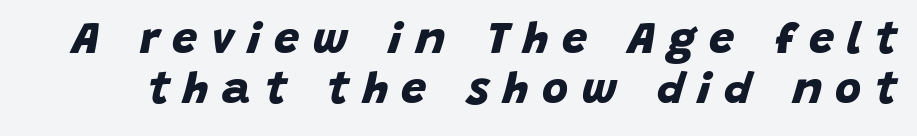
The image shows 45 px bold sans-serif type; set tight line spacing (1.12x), unusually wide letter spacing (+0.3 em), not underlined; low stroke contrast and a large x-height.
